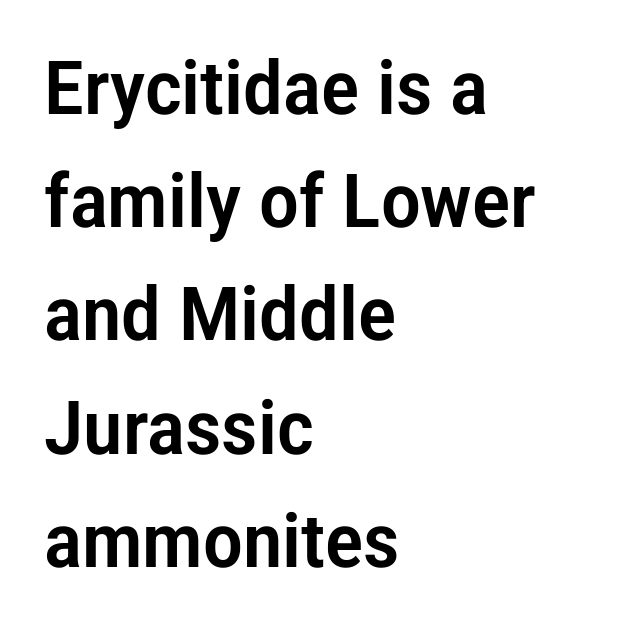
Has an underline been added? It has not. A typesetter would call this proportional, since set widths differ per character. The letters sit at their default tracking, neither squeezed nor spread. Italic: no, the glyphs are upright roman. Compared with typical paragraphs, the rows here are spaced about the same.
